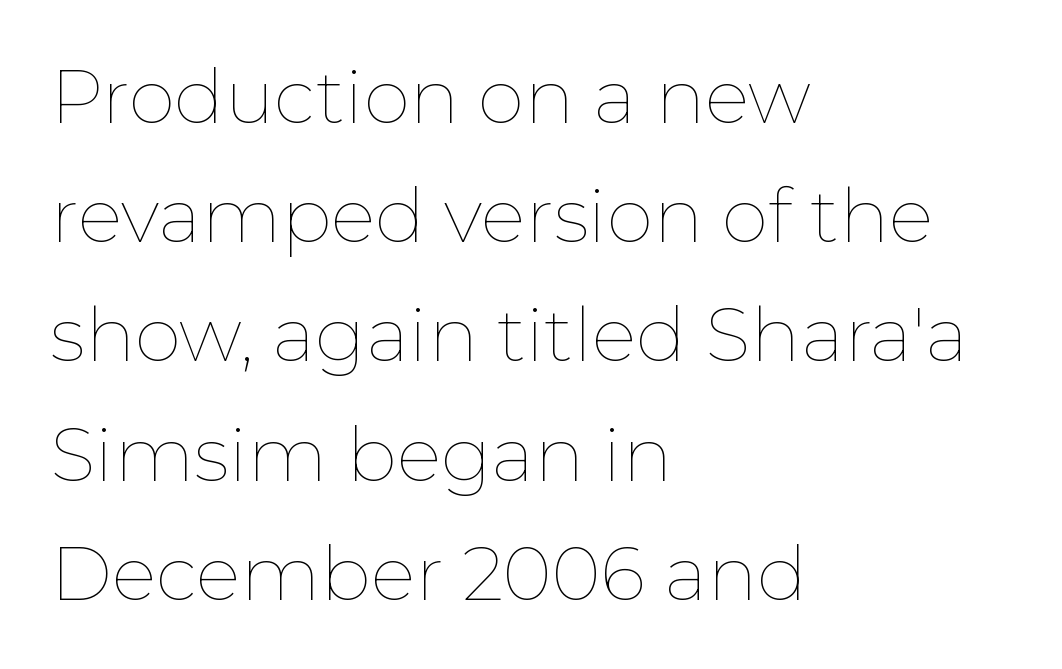
Q: Is the text bold? A: No.
Q: Is the text italic (slanted)? A: No, it is upright.
Q: Is the text underlined? A: No.
Q: How is the paragraph aligned? A: Left-aligned.
Q: Is the spacing between letters normal or unusually wide? A: Normal.
Q: Is the spacing between lines tight, normal or loose? A: Normal.
Q: Width (condensed, normal, or wide)? A: Normal.
Q: Stroke contrast? A: Low.
Q: x-height? A: Medium.
Q: Monospaced? A: No.
